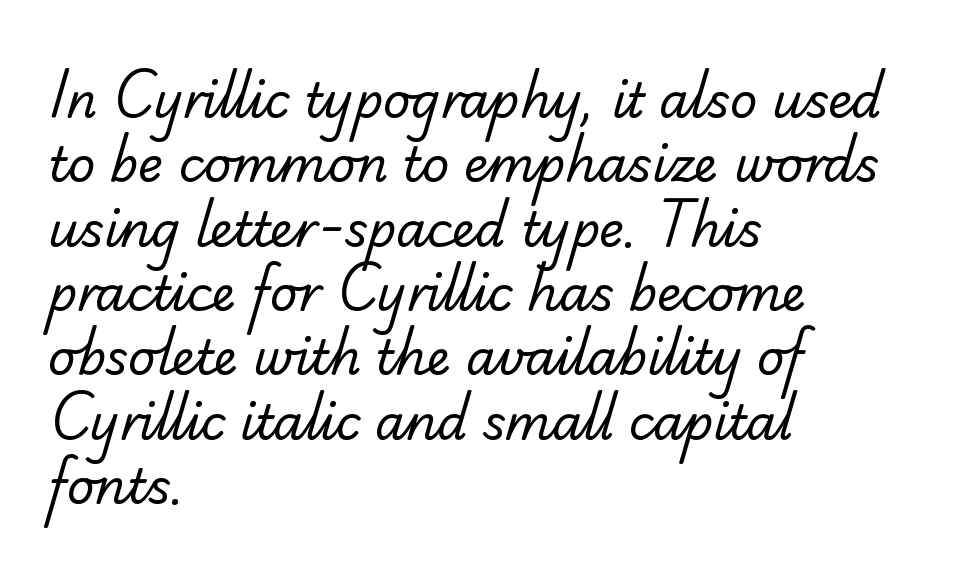
Q: Is the text bold? A: No.
Q: Is the typeface a serif or a sans-serif typeface? A: Sans-serif.
Q: Is the text underlined? A: No.
Q: How is the paragraph aligned? A: Left-aligned.
Q: Is the spacing between letters normal or unusually wide? A: Normal.
Q: Is the spacing between lines tight, normal or loose? A: Normal.
Q: Width (condensed, normal, or wide)? A: Normal.
Q: Stroke contrast? A: Low.
Q: x-height? A: Small.
Q: Monospaced? A: No.
